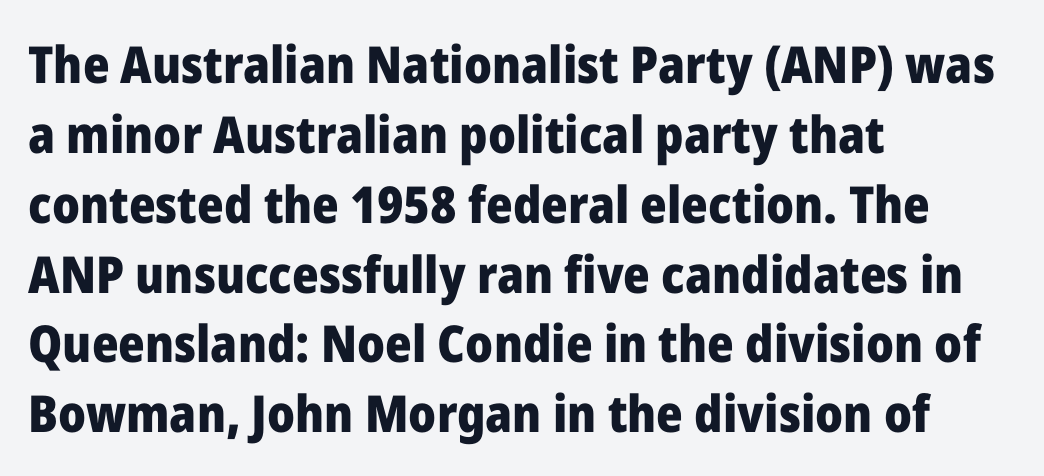
The image shows 51 px heavy sans-serif type, upright; set left-aligned, normal line spacing (1.37x), normal letter spacing, not underlined; low stroke contrast and a medium x-height.
